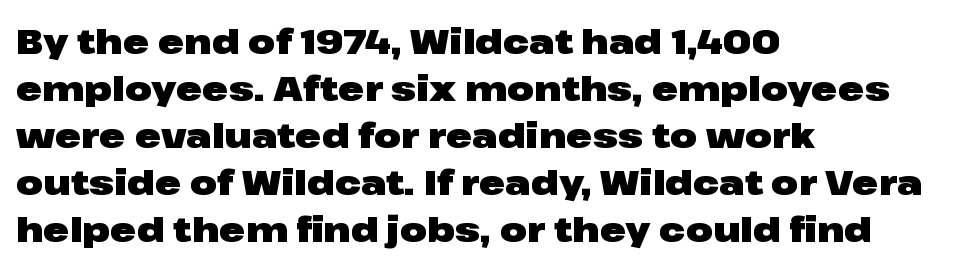
Does the lettering tilt? It doesn't — this is upright. Words float on clear page, feet unadorned. Honestly, the row spacing looks completely unremarkable. A classic flush-left, rag-right setting is used for this passage. Type style note: lacks serifs.
